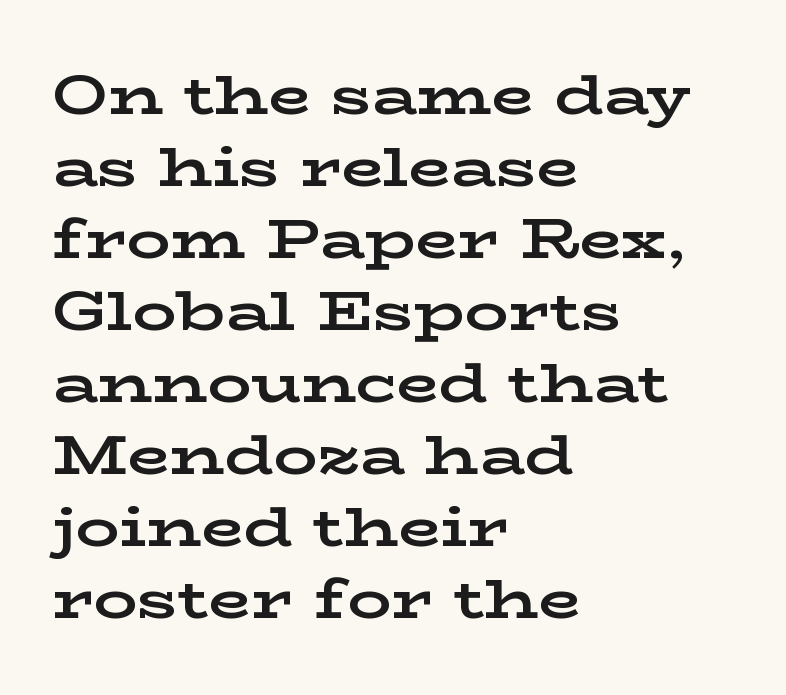
The image shows 55 px bold, wide serif type, upright; set left-aligned, normal line spacing (1.31x), normal letter spacing, not underlined; low stroke contrast and a medium x-height.
